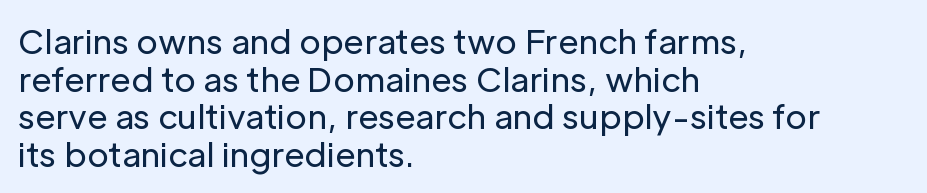
{"serif": "no", "italic": "no", "bold": "no", "weight": "regular", "width": "normal", "stroke_contrast": "low", "x_height": "medium", "monospaced": "no", "underline": "no", "align": "left", "line_spacing": "tight", "line_spacing_ratio": 1.14, "letter_spacing": "normal", "letter_spacing_em": 0.0, "glyph_px": 33}
